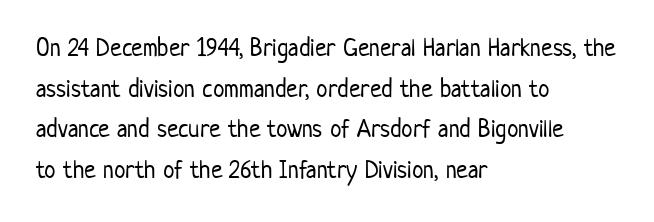
The image shows 26 px text type, upright; set left-aligned, normal line spacing (1.56x), normal letter spacing, not underlined.
